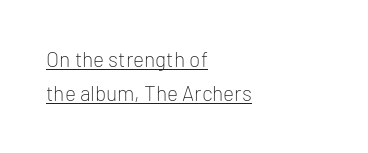
The image shows 21 px text type, upright; set left-aligned, normal line spacing (1.62x), normal letter spacing, underlined.
